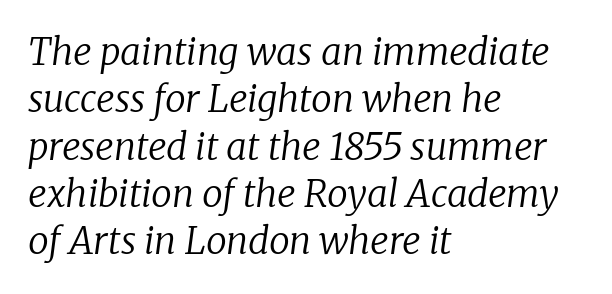
The image shows 37 px regular-weight serif type, italic (leaning right); set left-aligned, normal line spacing (1.28x), normal letter spacing, not underlined; low stroke contrast and a medium x-height.
